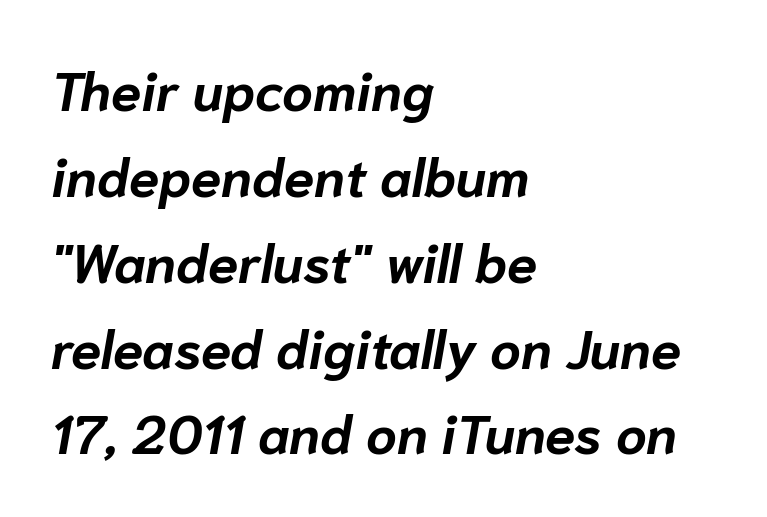
The image shows 54 px bold type, italic (leaning right); set left-aligned, normal line spacing (1.59x), normal letter spacing, not underlined; low stroke contrast and a medium x-height.
